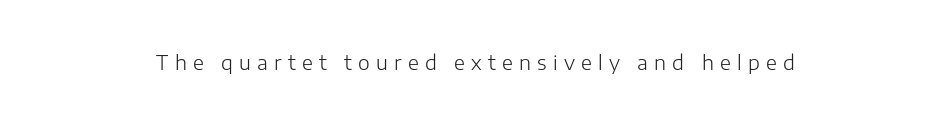
Q: Is the text bold? A: No.
Q: Is the text italic (slanted)? A: No, it is upright.
Q: Is the text underlined? A: No.
Q: How is the paragraph aligned? A: Centered.
Q: Is the spacing between letters normal or unusually wide? A: Unusually wide.
